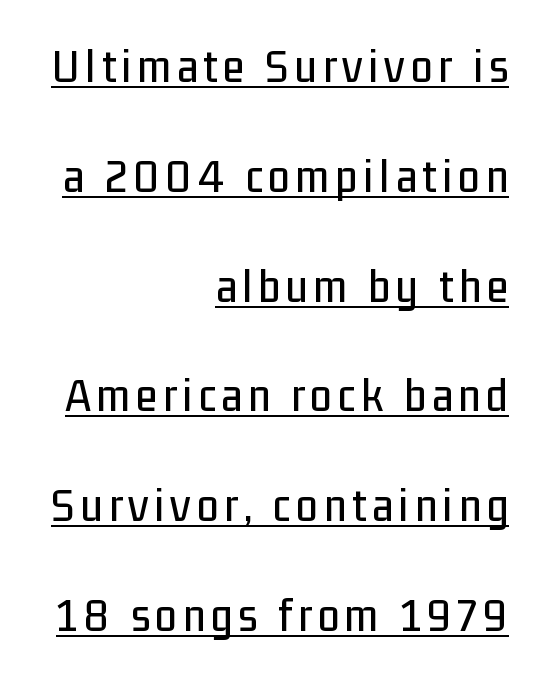
A great deal of white space separates one row of letters from the next. This sample uses a sans-serif face. This rendering uses right alignment, leaving the left contour irregular. Tall strokes in this sample are plumb rather than angled.
